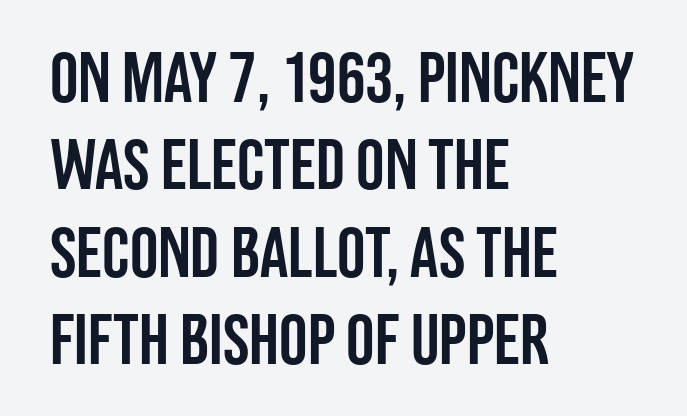
Q: Is the text italic (slanted)? A: No, it is upright.
Q: Is the typeface a serif or a sans-serif typeface? A: Sans-serif.
Q: Is the text underlined? A: No.
Q: How is the paragraph aligned? A: Left-aligned.
Q: Is the spacing between letters normal or unusually wide? A: Normal.
Q: Width (condensed, normal, or wide)? A: Condensed.
Q: Stroke contrast? A: Low.
Q: x-height? A: Large.
Q: Monospaced? A: No.
